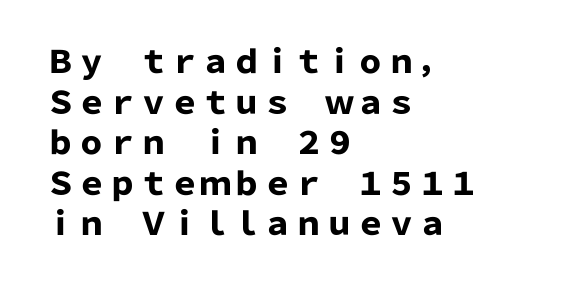
Q: Is the text bold? A: Yes.
Q: Is the text italic (slanted)? A: No, it is upright.
Q: Is the typeface a serif or a sans-serif typeface? A: Sans-serif.
Q: Is the text underlined? A: No.
Q: How is the paragraph aligned? A: Left-aligned.
Q: Is the spacing between letters normal or unusually wide? A: Normal.
Q: Is the spacing between lines tight, normal or loose? A: Normal.
Q: Width (condensed, normal, or wide)? A: Normal.
Q: Stroke contrast? A: Low.
Q: x-height? A: Medium.
Q: Monospaced? A: No.
